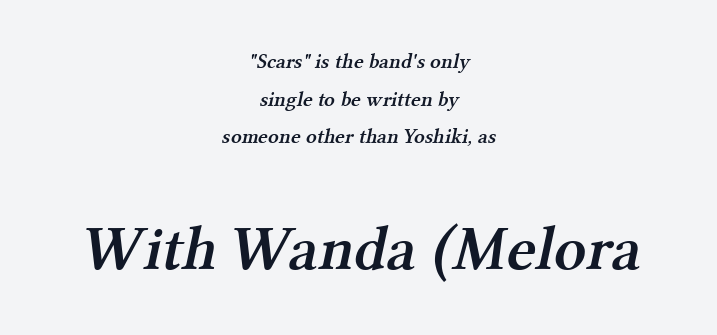
Q: Is the text bold? A: Semi-bold.
Q: Is the typeface a serif or a sans-serif typeface? A: Serif.
Q: Is the text underlined? A: No.
Q: How is the paragraph aligned? A: Centered.
Q: Is the spacing between letters normal or unusually wide? A: Normal.
Q: Which block of text is set in a larger size, the first (top) or the second (bottom)? A: The second (bottom) one.
Q: Width (condensed, normal, or wide)? A: Normal.
Q: Stroke contrast? A: Medium.
Q: x-height? A: Medium.
Q: Monospaced? A: No.
